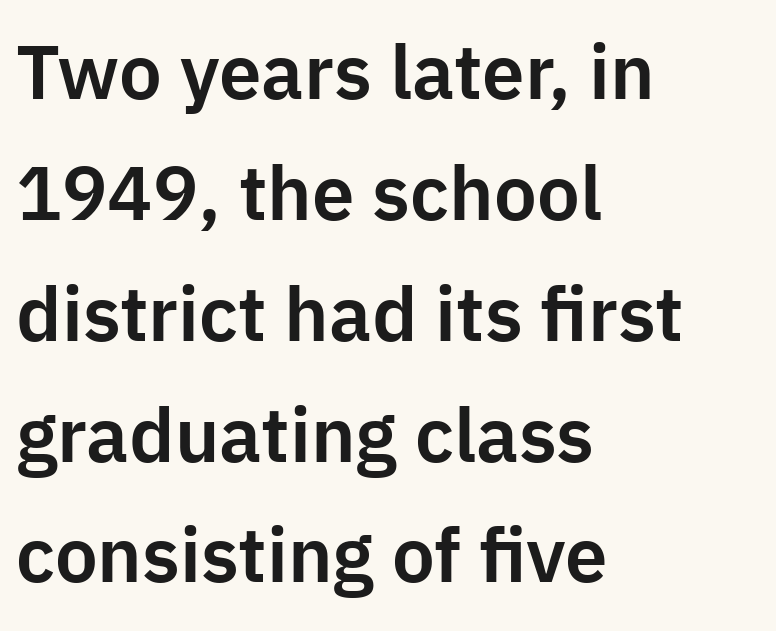
Q: Is the text italic (slanted)? A: No, it is upright.
Q: Is the typeface a serif or a sans-serif typeface? A: Sans-serif.
Q: Is the text underlined? A: No.
Q: How is the paragraph aligned? A: Left-aligned.
Q: Is the spacing between letters normal or unusually wide? A: Normal.
Q: Is the spacing between lines tight, normal or loose? A: Normal.
Q: Width (condensed, normal, or wide)? A: Normal.
Q: Stroke contrast? A: Low.
Q: x-height? A: Medium.
Q: Monospaced? A: No.
